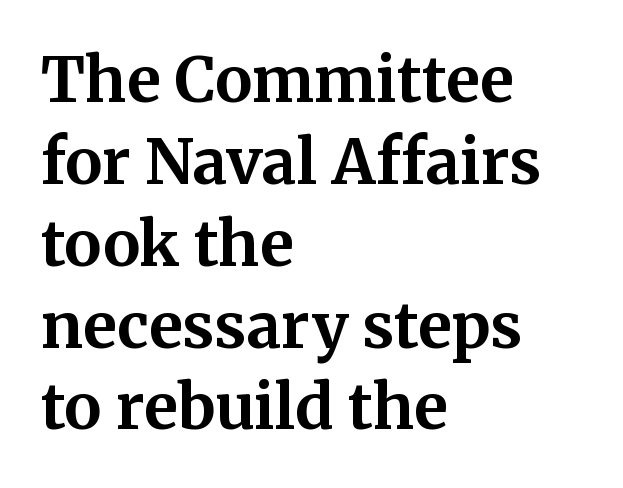
Look at the bottom of the vertical strokes: they flare into serifs here. In terms of letterspacing, this is plain default setting. The passage shown is emphatically bold. The gap between lines stays unmarked. The lines sit at an ordinary, default distance from one another.
